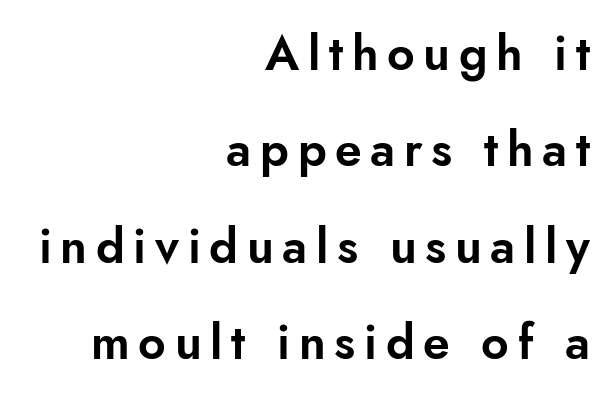
The leading is generous, giving the passage an open texture. Rendered with straight, roman letterforms. The area under the type is left untouched. The font family rendered here belongs to the sans-serif group. This sample is right-justified, so line beginnings fall wherever the words allow. Think of a printed novel: that variable character pitch is what you see here.
